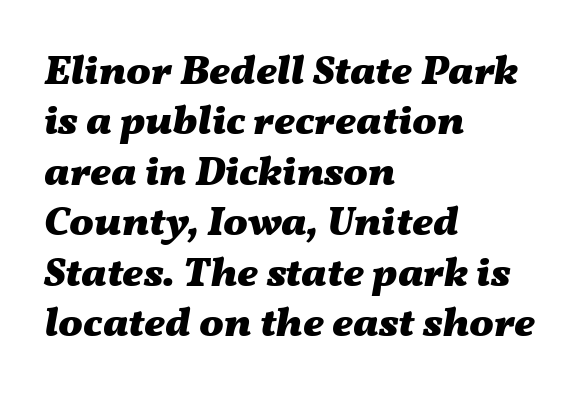
In terms of weight, the rendering is a true, heavy bold. Clear beneath every line of the passage. The face used here is proportionally spaced, like ordinary book or web type. Is the block centered? No — it sits flush against the left margin.
